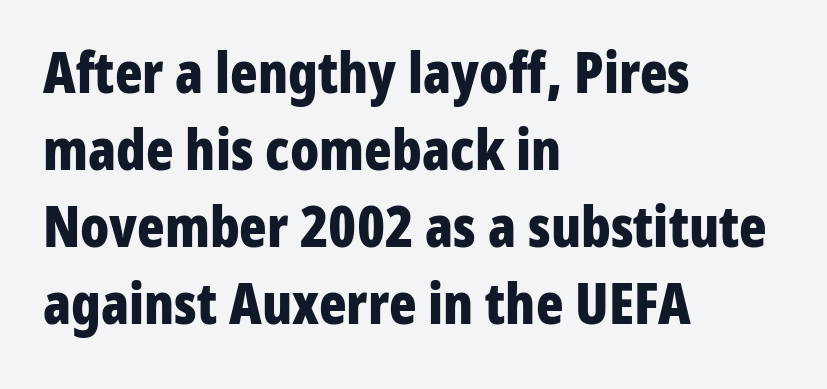
Each new line begins a customary step beneath the previous one. The face used here has the dense, thick strokes of a bold. How are the letters spaced? Ordinarily, with no added tracking. If you drew a line through each stem, it would be perfectly vertical. This sample uses a sans-serif face. The passage is arranged the way most books set body copy — flush left.
